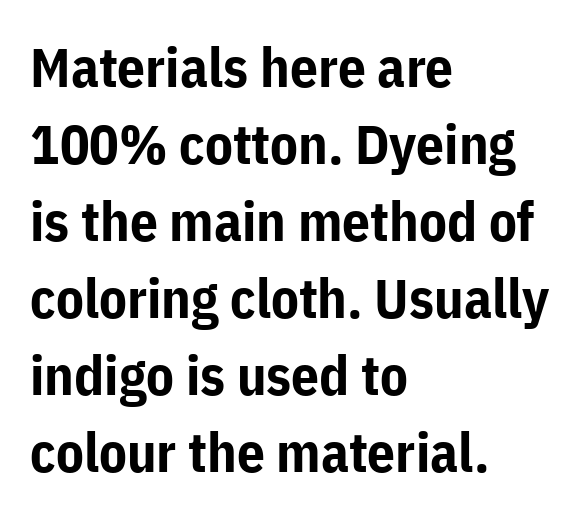
{"serif": "no", "italic": "no", "bold": "yes", "weight": "bold", "width": "normal", "stroke_contrast": "low", "x_height": "medium", "monospaced": "no", "underline": "no", "align": "left", "line_spacing": "normal", "line_spacing_ratio": 1.4, "letter_spacing": "normal", "letter_spacing_em": 0.0, "glyph_px": 55}
